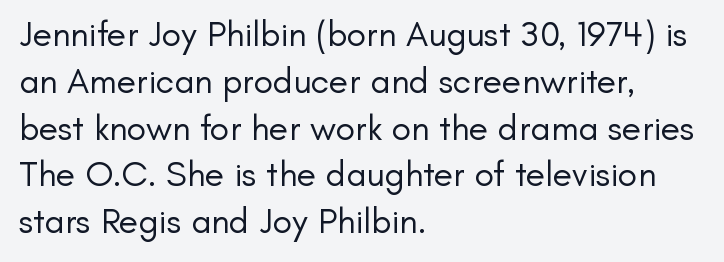
Q: Is the text bold? A: No.
Q: Is the text italic (slanted)? A: No, it is upright.
Q: Is the typeface a serif or a sans-serif typeface? A: Sans-serif.
Q: Is the text underlined? A: No.
Q: How is the paragraph aligned? A: Left-aligned.
Q: Is the spacing between letters normal or unusually wide? A: Normal.
Q: Is the spacing between lines tight, normal or loose? A: Normal.
Q: Width (condensed, normal, or wide)? A: Normal.
Q: Stroke contrast? A: Low.
Q: x-height? A: Small.
Q: Monospaced? A: No.
